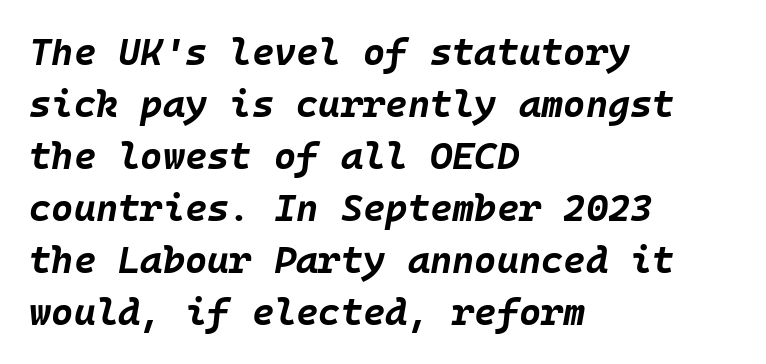
Q: Is the text bold? A: Yes.
Q: Is the text italic (slanted)? A: Yes, it leans right by about 10 degrees.
Q: Is the text underlined? A: No.
Q: How is the paragraph aligned? A: Left-aligned.
Q: Is the spacing between letters normal or unusually wide? A: Normal.
Q: Is the spacing between lines tight, normal or loose? A: Normal.
Q: Width (condensed, normal, or wide)? A: Normal.
Q: Stroke contrast? A: Low.
Q: x-height? A: Large.
